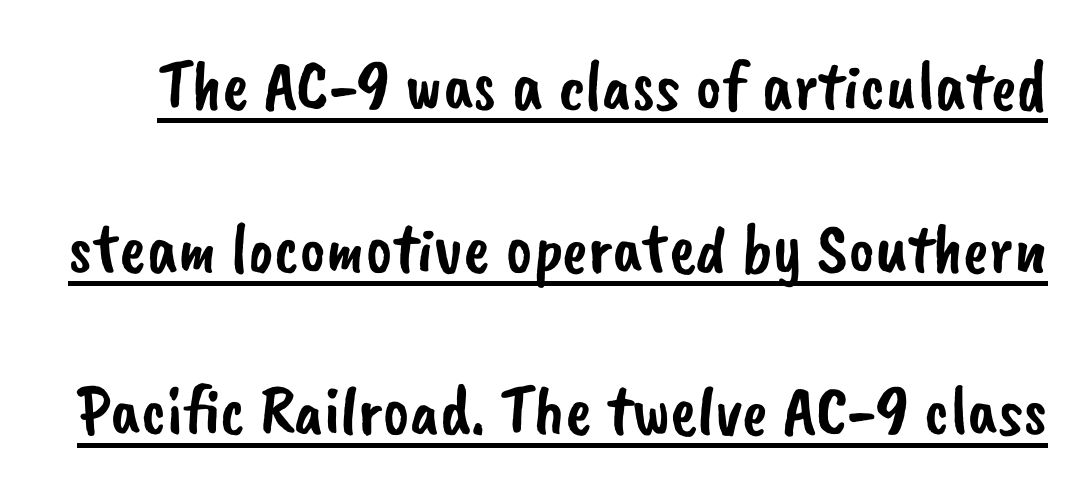
The image shows 71 px sans-serif type; set loose line spacing (2.29x), normal letter spacing, underlined; low stroke contrast and a small x-height.
